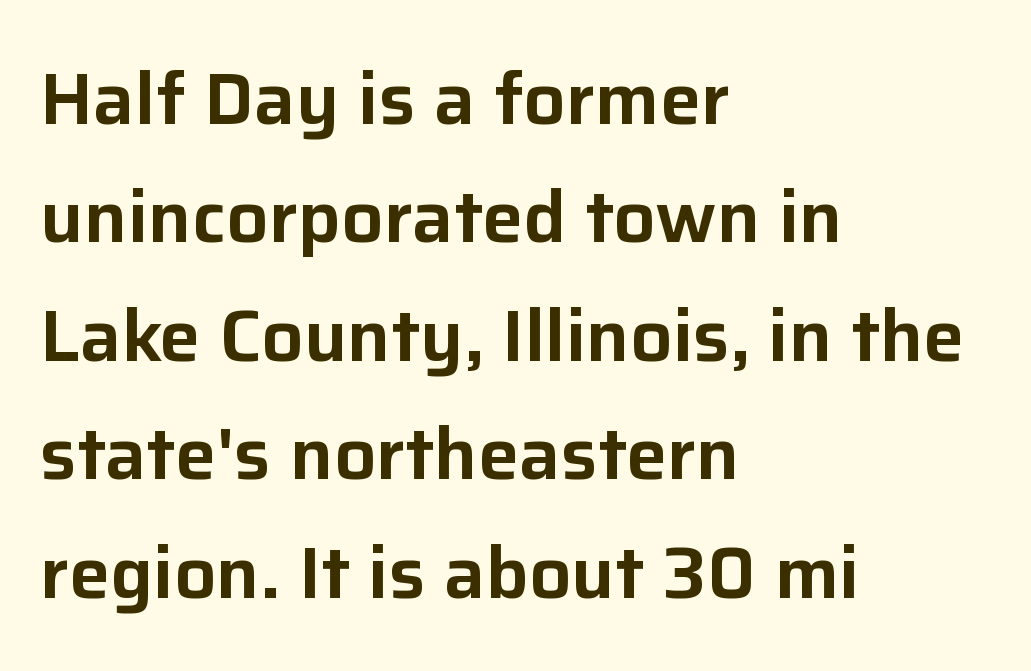
A typesetter would call this zero additional tracking. This block has exactly the height ordinary leading produces. Nope, not italic — everything's standing straight. Rule under the text: the space is simply empty. Character widths vary here, with narrow letters taking less room than wide ones. The characters display no serif detailing; their extremities are plain.
